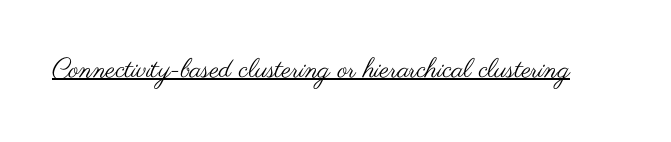
Vertical stems look standard width or narrower in stroke. This sample carries an underscore along the baseline area. Spacing between characters is what you'd get straight out of the box.
